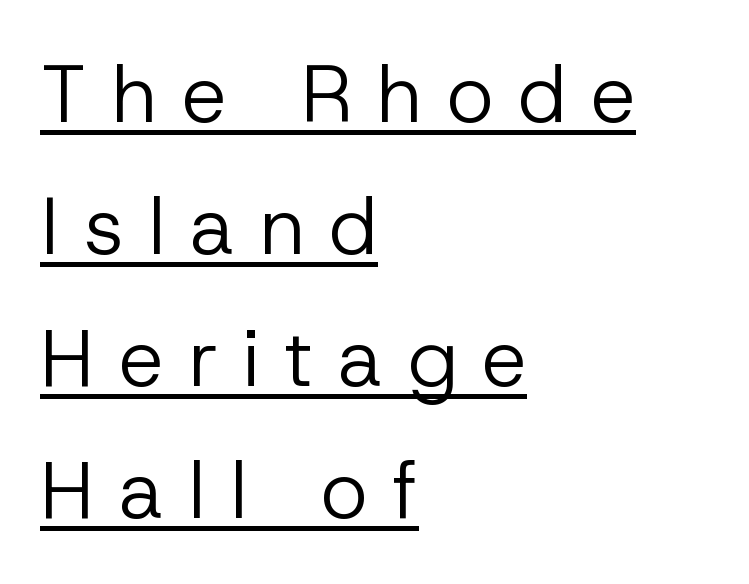
The image shows 80 px regular-weight sans-serif type, upright; set left-aligned, normal line spacing (1.65x), unusually wide letter spacing (+0.31 em), underlined; low stroke contrast and a medium x-height.
